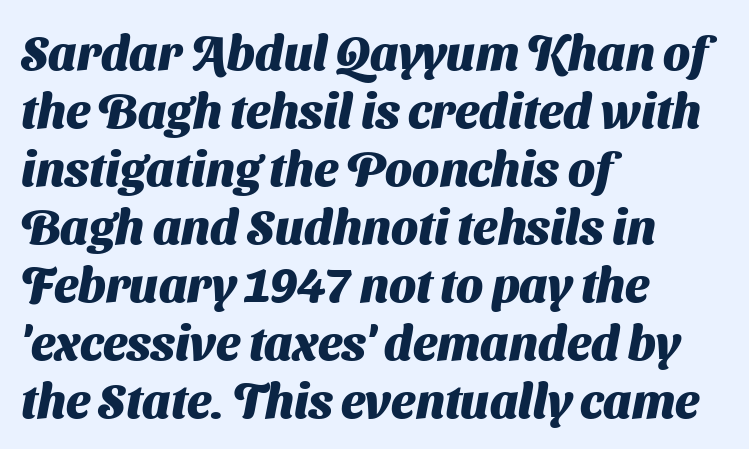
The image shows 48 px heavy sans-serif type; set left-aligned, line spacing 1.21x, normal letter spacing, not underlined; medium stroke contrast and a medium x-height.
